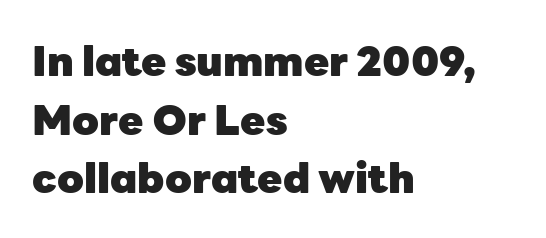
{"serif": "no", "italic": "no", "bold": "yes", "weight": "heavy", "width": "normal", "stroke_contrast": "low", "x_height": "medium", "monospaced": "no", "underline": "no", "align": "left", "line_spacing": "normal", "line_spacing_ratio": 1.43, "letter_spacing": "normal", "letter_spacing_em": 0.0, "glyph_px": 41}
